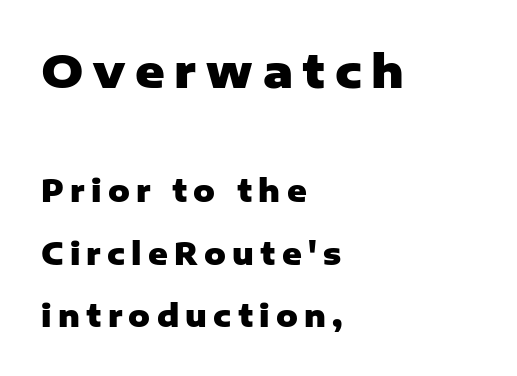
{"serif": "no", "italic": "no", "bold": "yes", "weight": "heavy", "width": "normal", "stroke_contrast": "low", "x_height": "medium", "monospaced": "no", "underline": "no", "align": "left", "line_spacing": "loose", "line_spacing_ratio": 2.09, "letter_spacing": "wide", "letter_spacing_em": 0.21, "larger_block": "first", "size_ratio": 1.5, "glyph_px": 45}
